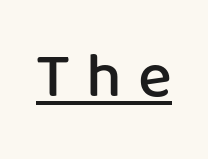
Q: Is the text bold? A: Semi-bold.
Q: Is the text italic (slanted)? A: No, it is upright.
Q: Is the typeface a serif or a sans-serif typeface? A: Sans-serif.
Q: Is the text underlined? A: Yes.
Q: Is the spacing between letters normal or unusually wide? A: Unusually wide.
Q: Width (condensed, normal, or wide)? A: Normal.
Q: Stroke contrast? A: Low.
Q: x-height? A: Medium.
Q: Monospaced? A: No.
